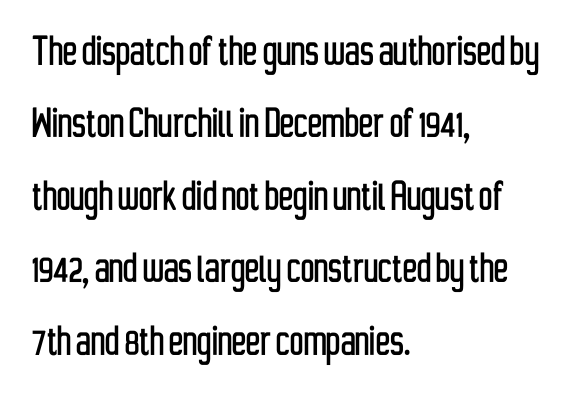
Q: Is the text italic (slanted)? A: No, it is upright.
Q: Is the typeface a serif or a sans-serif typeface? A: Sans-serif.
Q: Is the text underlined? A: No.
Q: How is the paragraph aligned? A: Left-aligned.
Q: Is the spacing between letters normal or unusually wide? A: Normal.
Q: Is the spacing between lines tight, normal or loose? A: Normal.
Q: Width (condensed, normal, or wide)? A: Condensed.
Q: Stroke contrast? A: Low.
Q: x-height? A: Medium.
Q: Monospaced? A: No.
